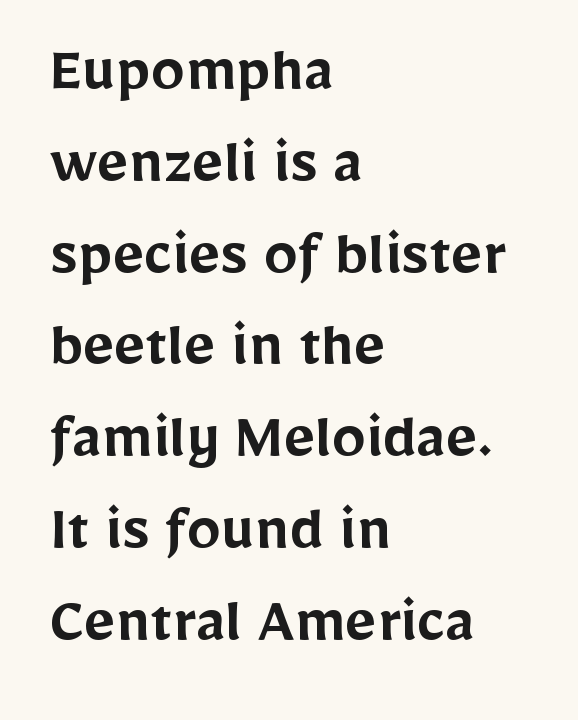
{"serif": "no", "italic": "no", "bold": "semi", "weight": "semibold", "width": "normal", "stroke_contrast": "low", "x_height": "medium", "monospaced": "no", "underline": "no", "align": "left", "line_spacing": "normal", "line_spacing_ratio": 1.35, "letter_spacing": "normal", "letter_spacing_em": 0.0, "glyph_px": 68}
